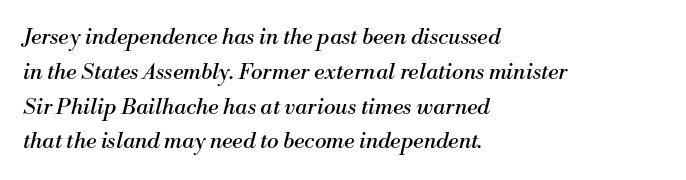
The image shows 22 px text type, italic (leaning right); set left-aligned, normal line spacing (1.58x), normal letter spacing, not underlined.
